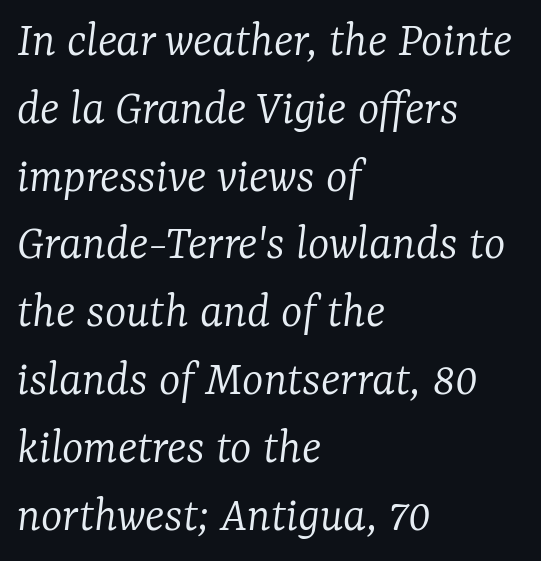
Q: Is the text bold? A: No.
Q: Is the text italic (slanted)? A: Yes, it leans right by about 7 degrees.
Q: Is the typeface a serif or a sans-serif typeface? A: Serif.
Q: Is the text underlined? A: No.
Q: How is the paragraph aligned? A: Left-aligned.
Q: Is the spacing between letters normal or unusually wide? A: Normal.
Q: Is the spacing between lines tight, normal or loose? A: Normal.
Q: Width (condensed, normal, or wide)? A: Normal.
Q: Stroke contrast? A: Low.
Q: x-height? A: Medium.
Q: Monospaced? A: No.
